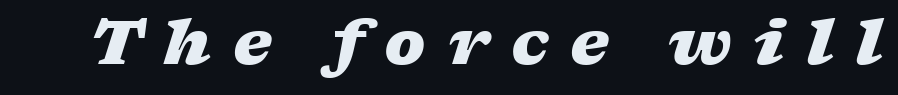
Q: Is the text bold? A: Yes.
Q: Is the text italic (slanted)? A: Yes, it leans right by about 17 degrees.
Q: Is the text underlined? A: No.
Q: Is the spacing between letters normal or unusually wide? A: Unusually wide.
Q: Width (condensed, normal, or wide)? A: Wide.
Q: Stroke contrast? A: Low.
Q: x-height? A: Medium.
Q: Monospaced? A: No.
